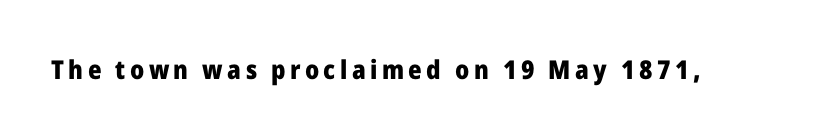
Heavy, bold letterforms. Tall strokes in this sample are plumb rather than angled. The strip under each line holds only bare page.
